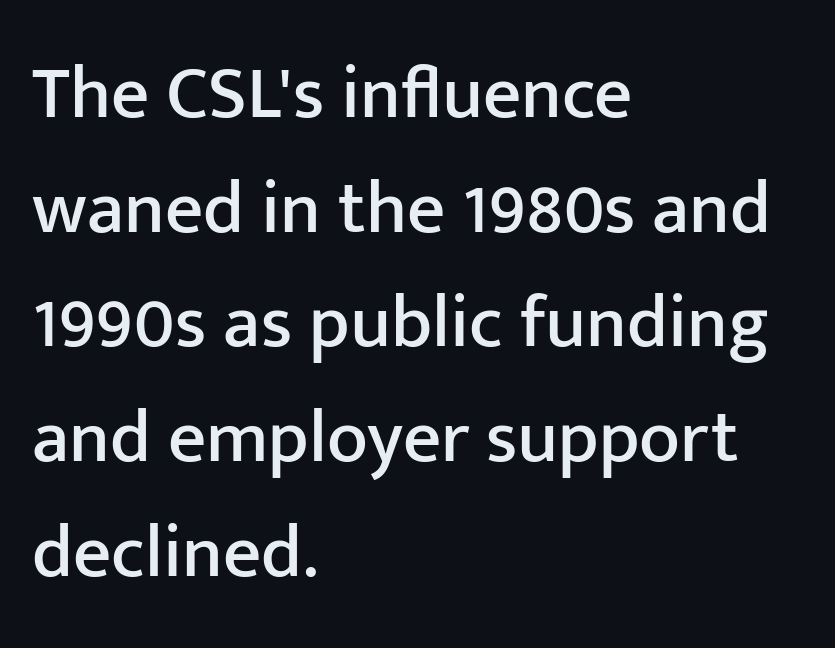
Q: Is the text italic (slanted)? A: No, it is upright.
Q: Is the typeface a serif or a sans-serif typeface? A: Sans-serif.
Q: Is the text underlined? A: No.
Q: How is the paragraph aligned? A: Left-aligned.
Q: Is the spacing between letters normal or unusually wide? A: Normal.
Q: Is the spacing between lines tight, normal or loose? A: Normal.
Q: Width (condensed, normal, or wide)? A: Normal.
Q: Stroke contrast? A: Low.
Q: x-height? A: Medium.
Q: Monospaced? A: No.
